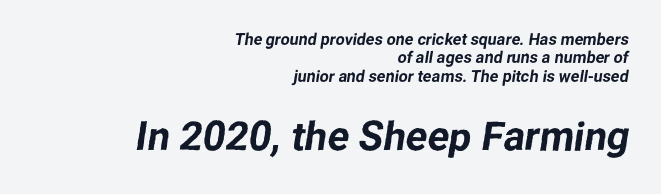
Q: Is the typeface a serif or a sans-serif typeface? A: Sans-serif.
Q: Is the text underlined? A: No.
Q: How is the paragraph aligned? A: Right-aligned.
Q: Is the spacing between letters normal or unusually wide? A: Normal.
Q: Is the spacing between lines tight, normal or loose? A: Tight.
Q: Which block of text is set in a larger size, the first (top) or the second (bottom)? A: The second (bottom) one.
Q: Width (condensed, normal, or wide)? A: Normal.
Q: Stroke contrast? A: Low.
Q: x-height? A: Medium.
Q: Monospaced? A: No.
